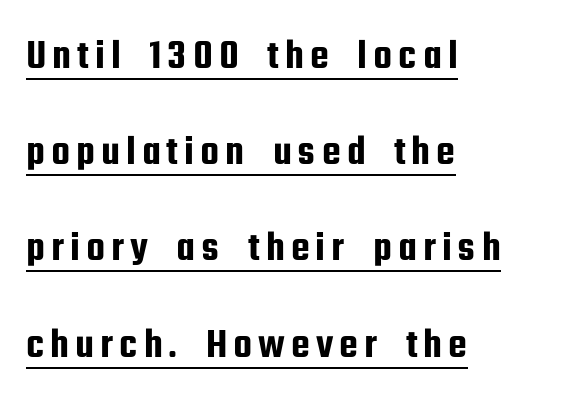
Q: Is the text italic (slanted)? A: No, it is upright.
Q: Is the typeface a serif or a sans-serif typeface? A: Sans-serif.
Q: Is the text underlined? A: Yes.
Q: How is the paragraph aligned? A: Left-aligned.
Q: Is the spacing between lines tight, normal or loose? A: Loose.
Q: Width (condensed, normal, or wide)? A: Condensed.
Q: Stroke contrast? A: Low.
Q: x-height? A: Medium.
Q: Monospaced? A: No.
